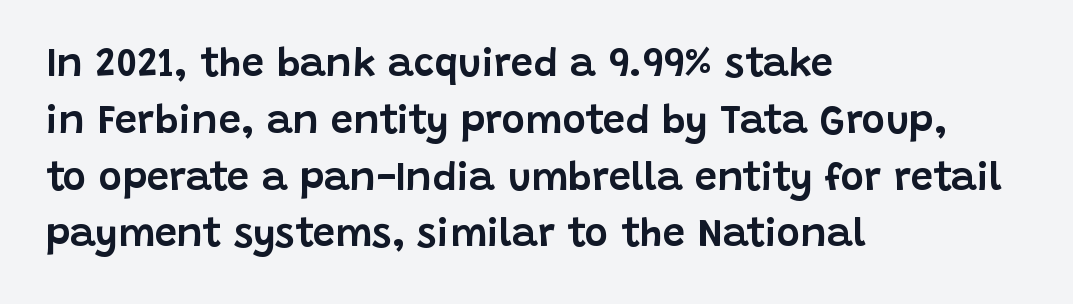
Q: Is the text italic (slanted)? A: No, it is upright.
Q: Is the typeface a serif or a sans-serif typeface? A: Sans-serif.
Q: Is the text underlined? A: No.
Q: How is the paragraph aligned? A: Left-aligned.
Q: Is the spacing between letters normal or unusually wide? A: Normal.
Q: Is the spacing between lines tight, normal or loose? A: Normal.
Q: Width (condensed, normal, or wide)? A: Normal.
Q: Stroke contrast? A: Low.
Q: x-height? A: Large.
Q: Monospaced? A: No.
